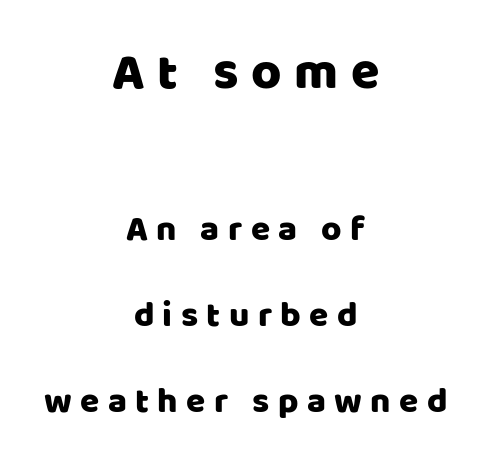
Q: Is the text italic (slanted)? A: No, it is upright.
Q: Is the typeface a serif or a sans-serif typeface? A: Sans-serif.
Q: Is the text underlined? A: No.
Q: How is the paragraph aligned? A: Centered.
Q: Is the spacing between letters normal or unusually wide? A: Unusually wide.
Q: Is the spacing between lines tight, normal or loose? A: Loose.
Q: Which block of text is set in a larger size, the first (top) or the second (bottom)? A: The first (top) one.
Q: Width (condensed, normal, or wide)? A: Normal.
Q: Stroke contrast? A: Low.
Q: x-height? A: Large.
Q: Monospaced? A: No.
